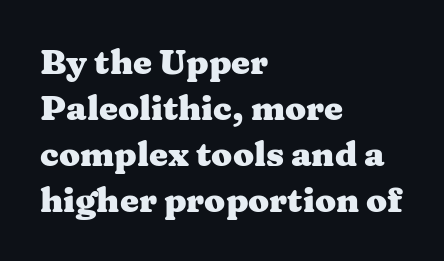
{"serif": "yes", "italic": "no", "bold": "yes", "weight": "heavy", "width": "wide", "stroke_contrast": "medium", "x_height": "medium", "monospaced": "no", "underline": "no", "align": "left", "line_spacing": "normal", "line_spacing_ratio": 1.35, "letter_spacing": "normal", "letter_spacing_em": 0.0, "glyph_px": 34}
